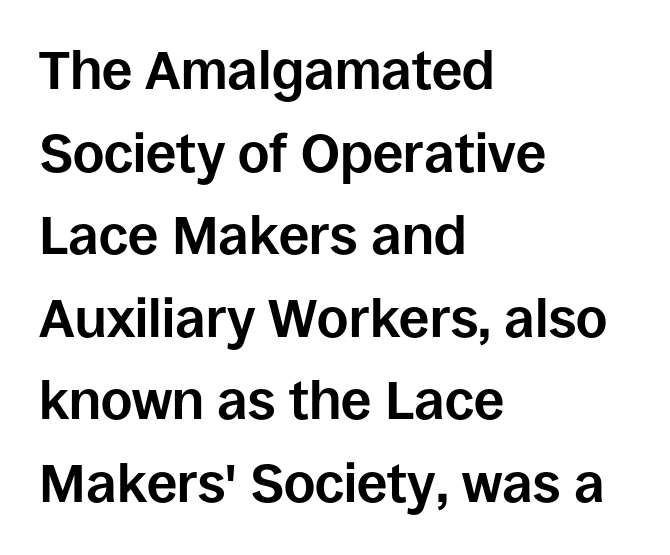
{"serif": "no", "italic": "no", "bold": "yes", "weight": "bold", "width": "normal", "stroke_contrast": "low", "x_height": "large", "monospaced": "no", "underline": "no", "align": "left", "line_spacing": "normal", "line_spacing_ratio": 1.53, "letter_spacing": "normal", "letter_spacing_em": 0.0, "glyph_px": 54}
